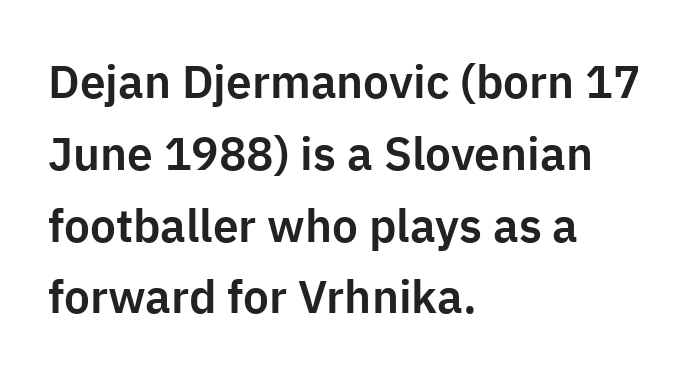
The image shows 46 px sans-serif type, upright; set left-aligned, normal line spacing (1.56x), normal letter spacing, not underlined; low stroke contrast and a medium x-height.
